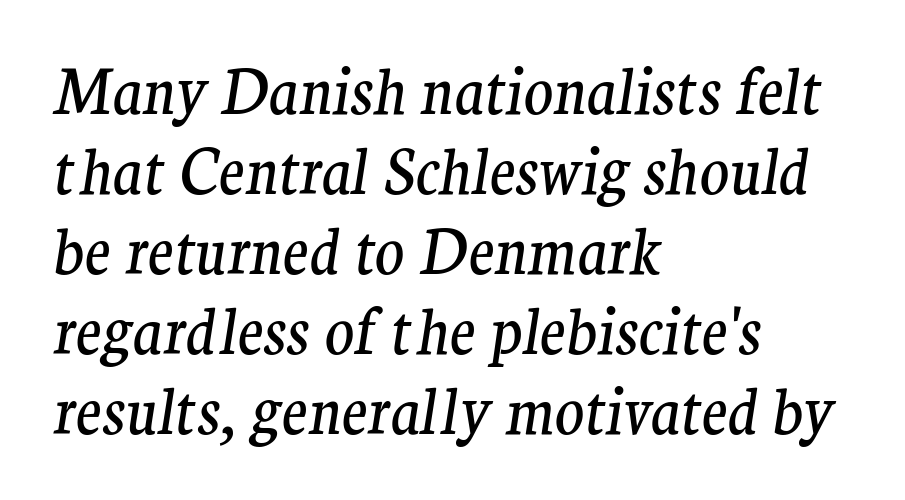
The image shows 61 px regular-weight serif type, italic (leaning right); set left-aligned, normal line spacing (1.31x), normal letter spacing, not underlined; medium stroke contrast and a medium x-height.
